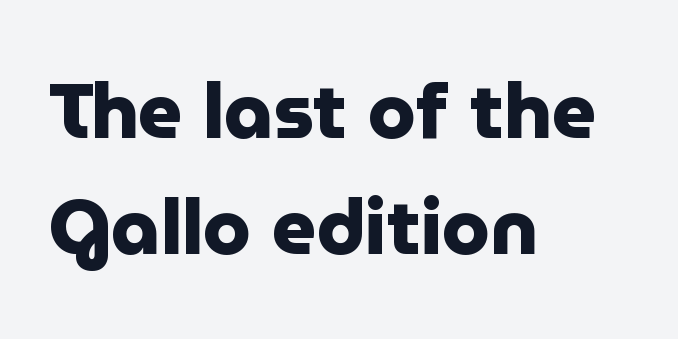
Strokes here are thick enough to call this a true bold. The rendering uses natural spacing where letterforms have individual widths. Is the block centered? No — it sits flush against the left margin. Posture: upright roman. In terms of leading, this rendering sits right in the middle.
